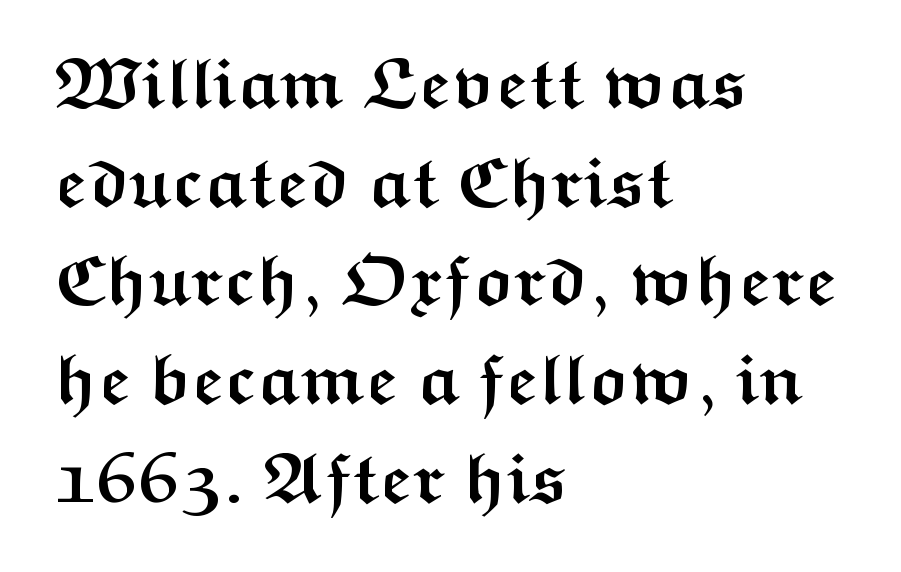
{"serif": "no", "italic": "no", "bold": "yes", "weight": "semibold", "width": "wide", "stroke_contrast": "medium", "x_height": "medium", "monospaced": "no", "underline": "no", "align": "left", "line_spacing": "normal", "line_spacing_ratio": 1.39, "letter_spacing": "normal", "letter_spacing_em": 0.0, "glyph_px": 71}
